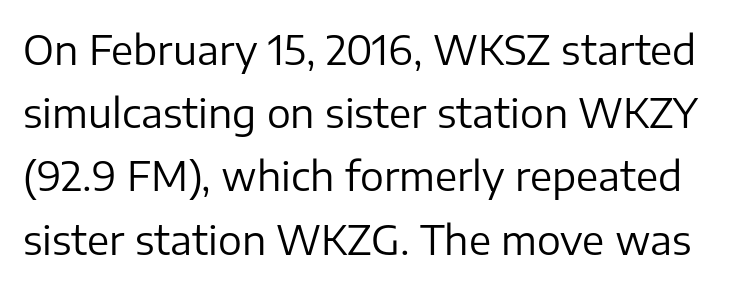
{"serif": "no", "italic": "no", "bold": "no", "weight": "regular", "width": "normal", "stroke_contrast": "low", "x_height": "medium", "monospaced": "no", "underline": "no", "line_spacing": "normal", "line_spacing_ratio": 1.58, "letter_spacing": "normal", "letter_spacing_em": 0.0, "glyph_px": 40}
